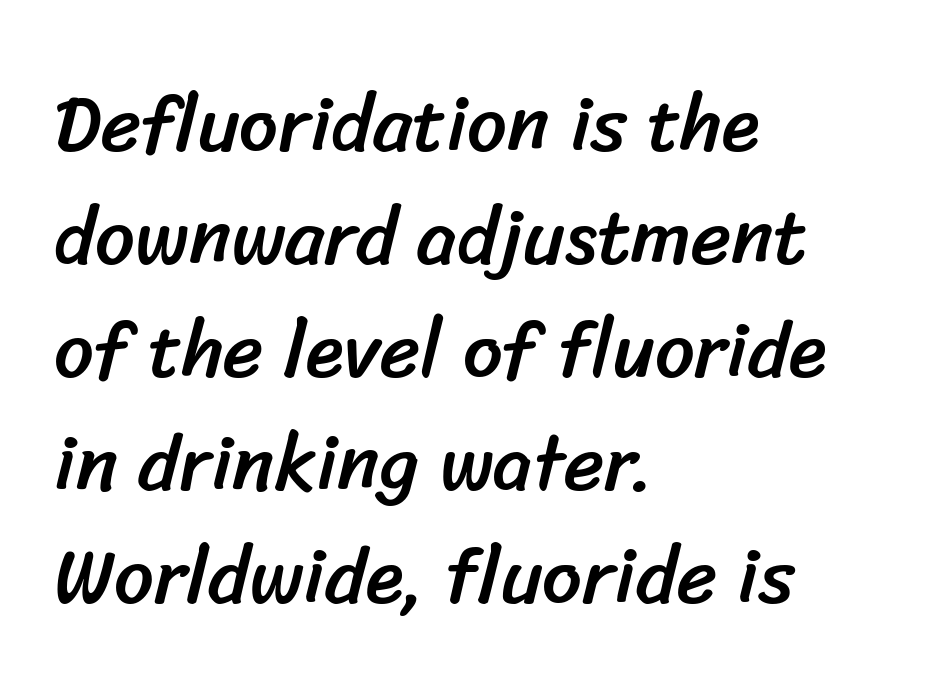
{"serif": "no", "width": "normal", "stroke_contrast": "low", "x_height": "medium", "monospaced": "no", "underline": "no", "align": "left", "line_spacing": "normal", "line_spacing_ratio": 1.45, "letter_spacing": "normal", "letter_spacing_em": 0.0, "glyph_px": 78}
